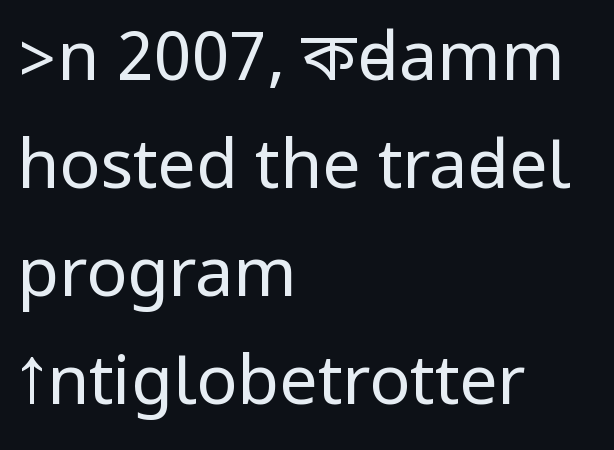
The image shows 68 px regular-weight, condensed sans-serif type, upright; set left-aligned, normal line spacing (1.59x), normal letter spacing, not underlined; low stroke contrast.
